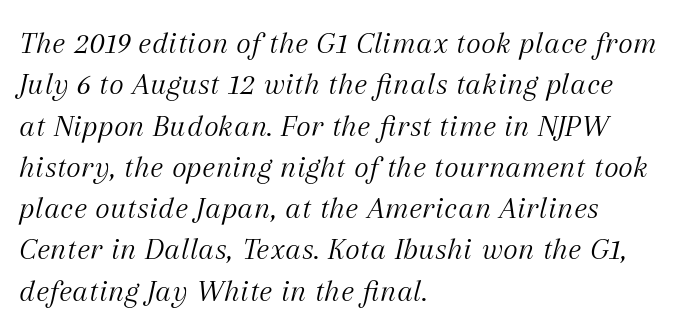
Q: Is the text bold? A: No.
Q: Is the text italic (slanted)? A: Yes, it leans right by about 12 degrees.
Q: Is the typeface a serif or a sans-serif typeface? A: Serif.
Q: Is the text underlined? A: No.
Q: How is the paragraph aligned? A: Left-aligned.
Q: Is the spacing between letters normal or unusually wide? A: Normal.
Q: Is the spacing between lines tight, normal or loose? A: Normal.
Q: Width (condensed, normal, or wide)? A: Normal.
Q: Stroke contrast? A: Medium.
Q: x-height? A: Medium.
Q: Monospaced? A: No.
